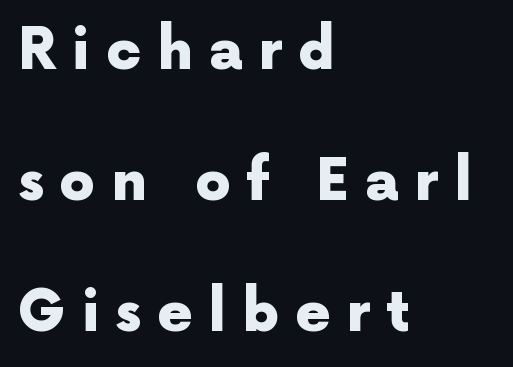
{"serif": "no", "italic": "no", "bold": "yes", "weight": "heavy", "width": "normal", "x_height": "medium", "monospaced": "no", "underline": "no", "align": "left", "line_spacing": "loose", "line_spacing_ratio": 2.34, "letter_spacing": "wide", "letter_spacing_em": 0.28, "glyph_px": 56}
